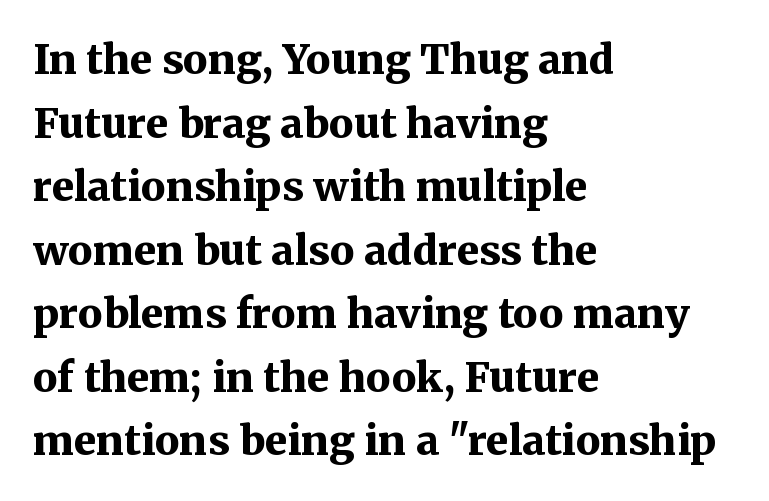
The image shows 41 px bold serif type, upright; set left-aligned, normal line spacing (1.55x), normal letter spacing, not underlined; medium stroke contrast and a medium x-height.
